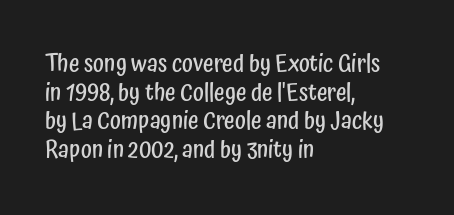
The specimen omits any rule beneath the text block's lines. The type sits square on the baseline with zero lean. This block has exactly the height ordinary leading produces. Does extra space separate the letters? No, they use regular spacing.
